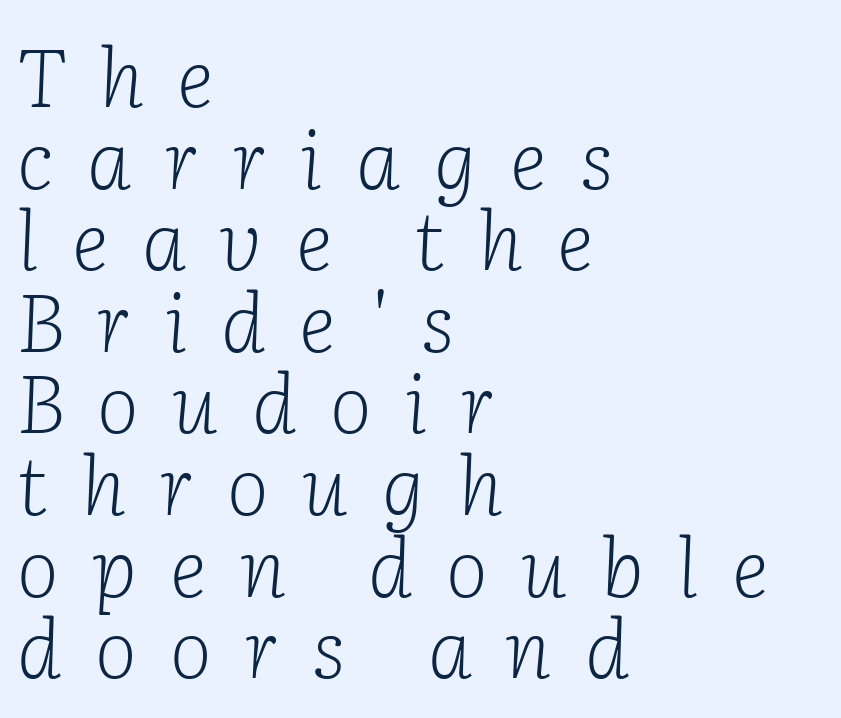
Q: Is the text bold? A: No.
Q: Is the text italic (slanted)? A: Yes, it leans right by about 2 degrees.
Q: Is the typeface a serif or a sans-serif typeface? A: Serif.
Q: Is the text underlined? A: No.
Q: How is the paragraph aligned? A: Left-aligned.
Q: Is the spacing between letters normal or unusually wide? A: Unusually wide.
Q: Is the spacing between lines tight, normal or loose? A: Tight.
Q: Width (condensed, normal, or wide)? A: Normal.
Q: Stroke contrast? A: Low.
Q: x-height? A: Medium.
Q: Monospaced? A: No.
